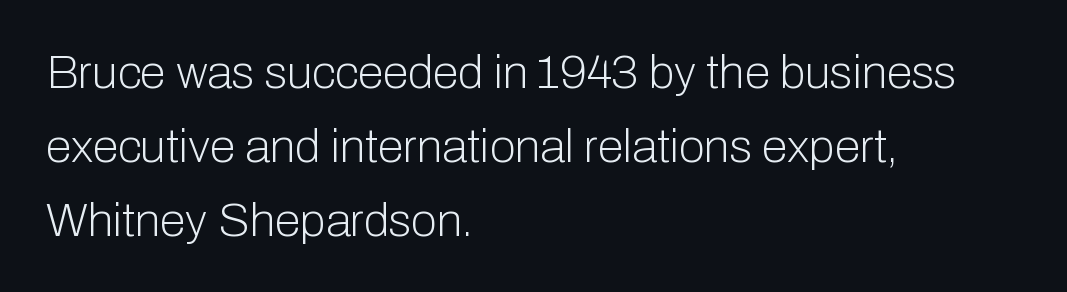
You can tell it's not italic because the verticals are truly vertical. The typeface has the unassuming heft of standard copy or less. Looks like regular typesetting: each glyph gets only the width it needs. The horizontal fit of the characters is conventional and even. Notice how the passage keeps a crisp vertical edge on the left only. The font family rendered here belongs to the sans-serif group.
